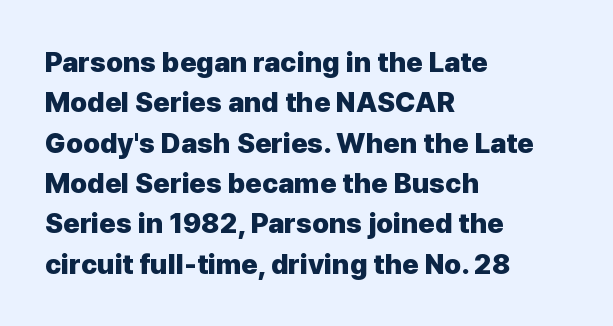
{"serif": "no", "italic": "no", "bold": "yes", "weight": "heavy", "width": "normal", "stroke_contrast": "low", "x_height": "medium", "monospaced": "no", "underline": "no", "align": "left", "line_spacing": "normal", "line_spacing_ratio": 1.44, "letter_spacing": "normal", "letter_spacing_em": 0.0, "glyph_px": 28}
